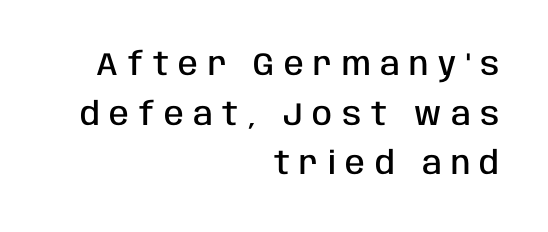
The image shows 32 px semibold, condensed sans-serif type, upright; set right-aligned, normal line spacing (1.55x), unusually wide letter spacing (+0.3 em), not underlined; low stroke contrast and a large x-height.
